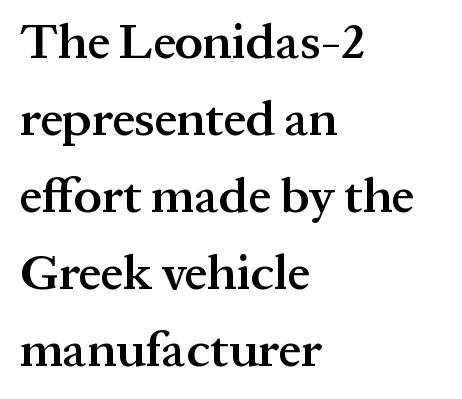
{"serif": "yes", "italic": "no", "bold": "semi", "weight": "semibold", "width": "normal", "stroke_contrast": "medium", "x_height": "medium", "monospaced": "no", "underline": "no", "align": "left", "line_spacing": "normal", "line_spacing_ratio": 1.54, "letter_spacing": "normal", "letter_spacing_em": 0.0, "glyph_px": 50}
